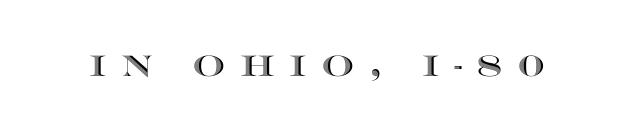
Does the lettering tilt? It doesn't — this is upright. Underlining? Definitely not there. You could not count columns in this text — the font is proportionally spaced. The letterforms stand isolated, each surrounded by extra space.
